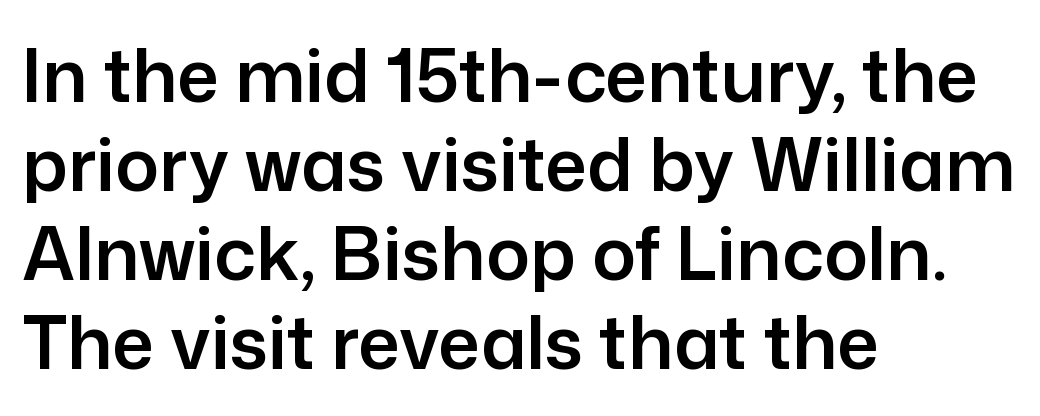
Q: Is the text italic (slanted)? A: No, it is upright.
Q: Is the typeface a serif or a sans-serif typeface? A: Sans-serif.
Q: Is the text underlined? A: No.
Q: How is the paragraph aligned? A: Left-aligned.
Q: Is the spacing between letters normal or unusually wide? A: Normal.
Q: Width (condensed, normal, or wide)? A: Normal.
Q: Stroke contrast? A: Low.
Q: x-height? A: Medium.
Q: Monospaced? A: No.
